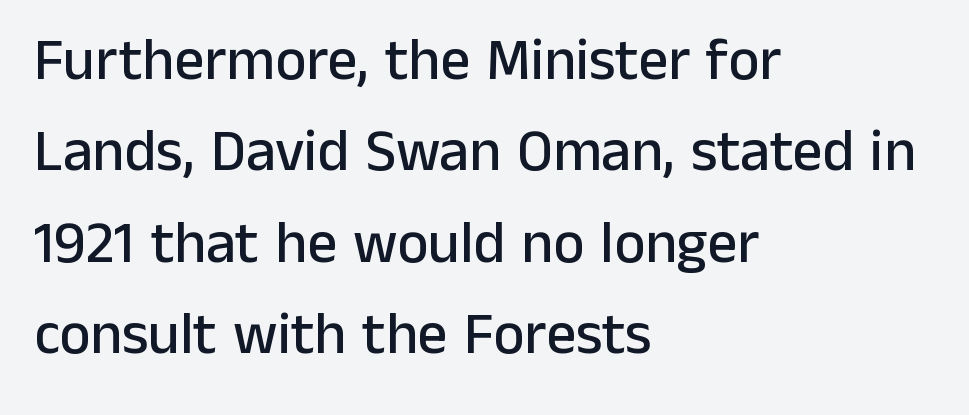
{"serif": "no", "italic": "no", "width": "normal", "stroke_contrast": "low", "x_height": "medium", "monospaced": "no", "underline": "no", "align": "left", "line_spacing": "normal", "line_spacing_ratio": 1.55, "letter_spacing": "normal", "letter_spacing_em": 0.0, "glyph_px": 59}
